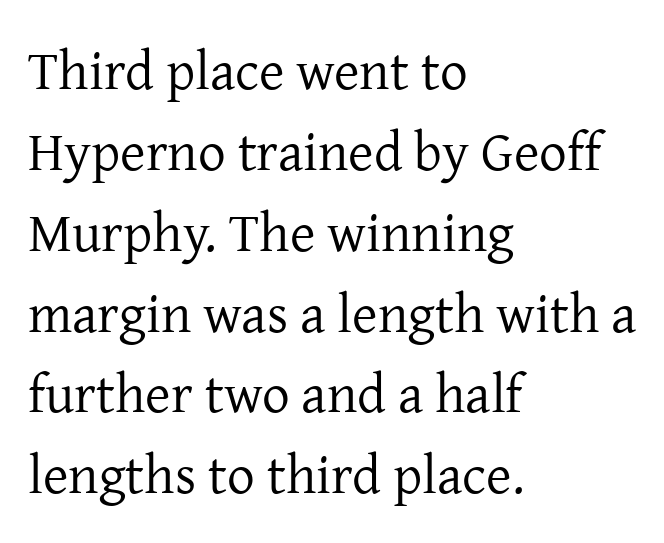
{"serif": "yes", "italic": "no", "bold": "no", "weight": "regular", "width": "normal", "stroke_contrast": "low", "x_height": "medium", "monospaced": "no", "underline": "no", "align": "left", "line_spacing": "normal", "line_spacing_ratio": 1.47, "letter_spacing": "normal", "letter_spacing_em": 0.0, "glyph_px": 55}
